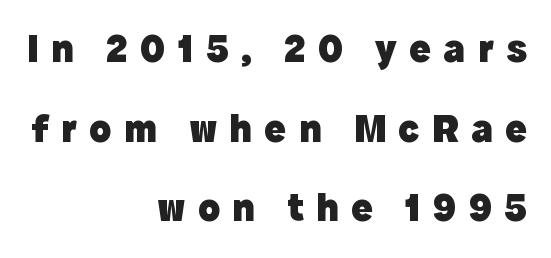
Q: Is the text bold? A: Yes.
Q: Is the text italic (slanted)? A: No, it is upright.
Q: Is the typeface a serif or a sans-serif typeface? A: Sans-serif.
Q: Is the text underlined? A: No.
Q: How is the paragraph aligned? A: Right-aligned.
Q: Is the spacing between letters normal or unusually wide? A: Unusually wide.
Q: Is the spacing between lines tight, normal or loose? A: Loose.
Q: Width (condensed, normal, or wide)? A: Normal.
Q: x-height? A: Medium.
Q: Monospaced? A: No.
